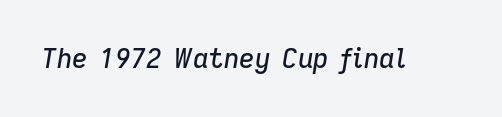
Q: Is the text italic (slanted)? A: Yes, it leans right by about 9 degrees.
Q: Is the text underlined? A: No.
Q: Is the spacing between letters normal or unusually wide? A: Normal.
